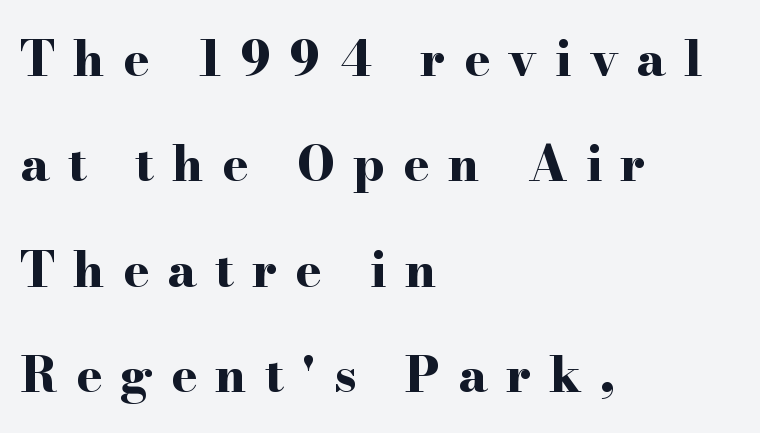
Is the block centered? No — it sits flush against the left margin. Each word looks stretched out because of the extra space between its letters. Nope, not italic — everything's standing straight. Type without underlining. The strokes are fattened all the way to bold.
